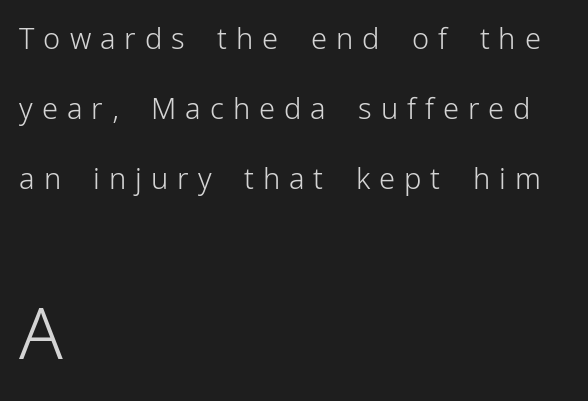
Q: Is the text bold? A: No.
Q: Is the text italic (slanted)? A: No, it is upright.
Q: Is the typeface a serif or a sans-serif typeface? A: Sans-serif.
Q: Is the text underlined? A: No.
Q: How is the paragraph aligned? A: Left-aligned.
Q: Is the spacing between letters normal or unusually wide? A: Unusually wide.
Q: Is the spacing between lines tight, normal or loose? A: Loose.
Q: Which block of text is set in a larger size, the first (top) or the second (bottom)? A: The second (bottom) one.
Q: Width (condensed, normal, or wide)? A: Normal.
Q: Stroke contrast? A: Low.
Q: x-height? A: Medium.
Q: Monospaced? A: No.
